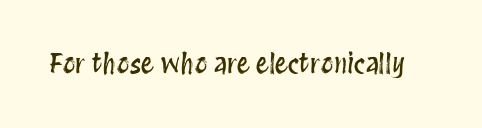
The image shows 26 px text type, upright; set normal letter spacing, not underlined.
